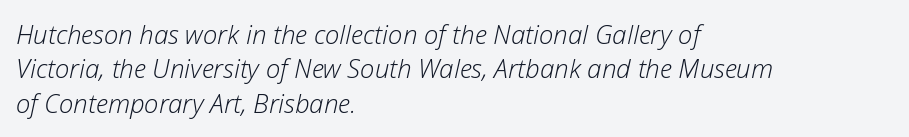
{"italic": "yes", "lean": "right", "slant_degrees": 12, "bold": "no", "underline": "no", "align": "left", "line_spacing": "normal", "line_spacing_ratio": 1.32, "letter_spacing": "normal", "letter_spacing_em": 0.0, "glyph_px": 26}
